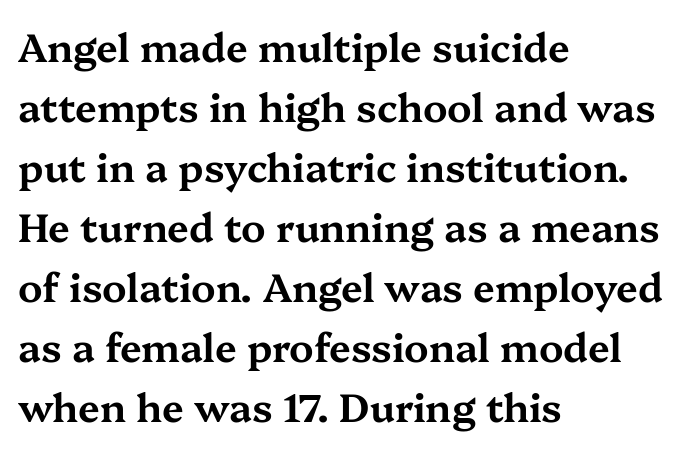
Q: Is the text italic (slanted)? A: No, it is upright.
Q: Is the typeface a serif or a sans-serif typeface? A: Serif.
Q: Is the text underlined? A: No.
Q: How is the paragraph aligned? A: Left-aligned.
Q: Is the spacing between letters normal or unusually wide? A: Normal.
Q: Is the spacing between lines tight, normal or loose? A: Normal.
Q: Width (condensed, normal, or wide)? A: Wide.
Q: Stroke contrast? A: Medium.
Q: x-height? A: Medium.
Q: Monospaced? A: No.
